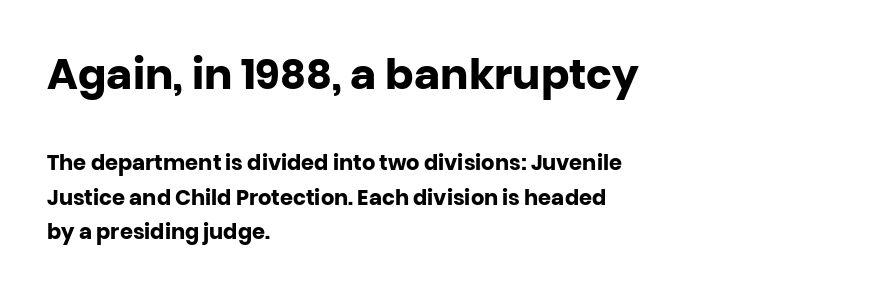
The image shows 42 px heavy sans-serif type, upright; set left-aligned, normal line spacing (1.64x), normal letter spacing, not underlined; the first (top) block is 2.0x larger; low stroke contrast and a large x-height.
